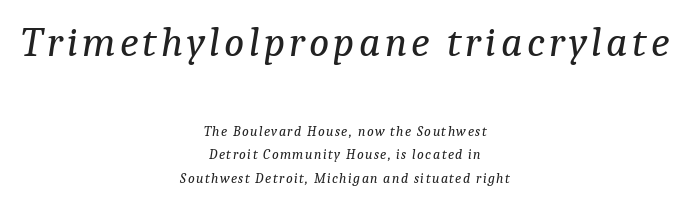
The face used here has a pronounced slope to its letters. Visually the block forms a symmetrical silhouette, jagged on both flanks. Rule under the text: the space is simply empty. A typesetter would call this proportional, since set widths differ per character. Large over small — that's the arrangement of the two blocks here. The font family rendered here belongs to the serif group.
